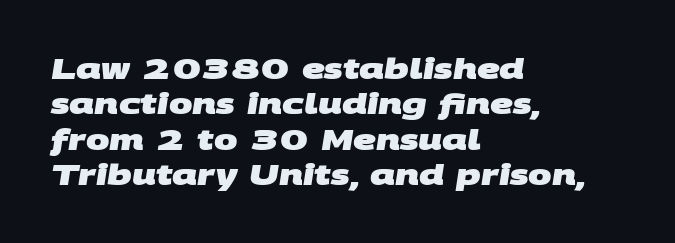
Q: Is the text bold? A: Yes.
Q: Is the typeface a serif or a sans-serif typeface? A: Sans-serif.
Q: Is the text underlined? A: No.
Q: How is the paragraph aligned? A: Left-aligned.
Q: Is the spacing between letters normal or unusually wide? A: Normal.
Q: Is the spacing between lines tight, normal or loose? A: Normal.
Q: Width (condensed, normal, or wide)? A: Wide.
Q: Stroke contrast? A: Medium.
Q: x-height? A: Large.
Q: Monospaced? A: No.
